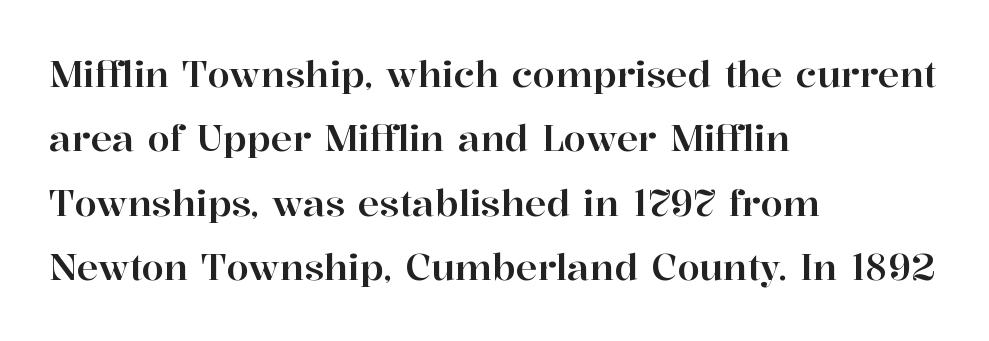
{"serif": "yes", "italic": "no", "width": "normal", "stroke_contrast": "high", "x_height": "medium", "monospaced": "no", "underline": "no", "align": "left", "line_spacing_ratio": 1.79, "letter_spacing": "normal", "letter_spacing_em": 0.0, "glyph_px": 36}
